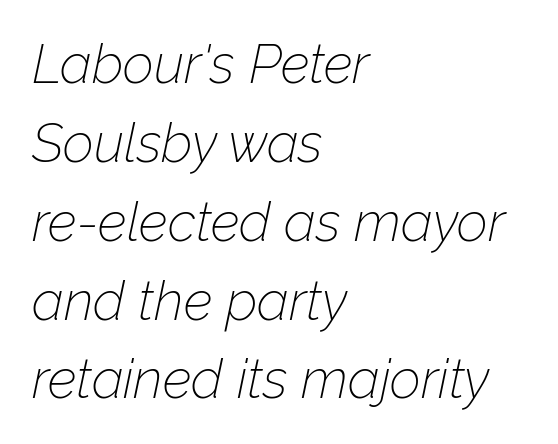
Q: Is the text bold? A: No.
Q: Is the text italic (slanted)? A: Yes, it leans right by about 12 degrees.
Q: Is the text underlined? A: No.
Q: How is the paragraph aligned? A: Left-aligned.
Q: Is the spacing between letters normal or unusually wide? A: Normal.
Q: Is the spacing between lines tight, normal or loose? A: Normal.
Q: Width (condensed, normal, or wide)? A: Normal.
Q: Stroke contrast? A: Low.
Q: x-height? A: Medium.
Q: Monospaced? A: No.
